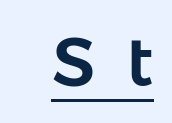
{"serif": "no", "italic": "no", "width": "normal", "stroke_contrast": "low", "x_height": "medium", "monospaced": "no", "underline": "yes", "letter_spacing": "wide", "letter_spacing_em": 0.46, "glyph_px": 69}
